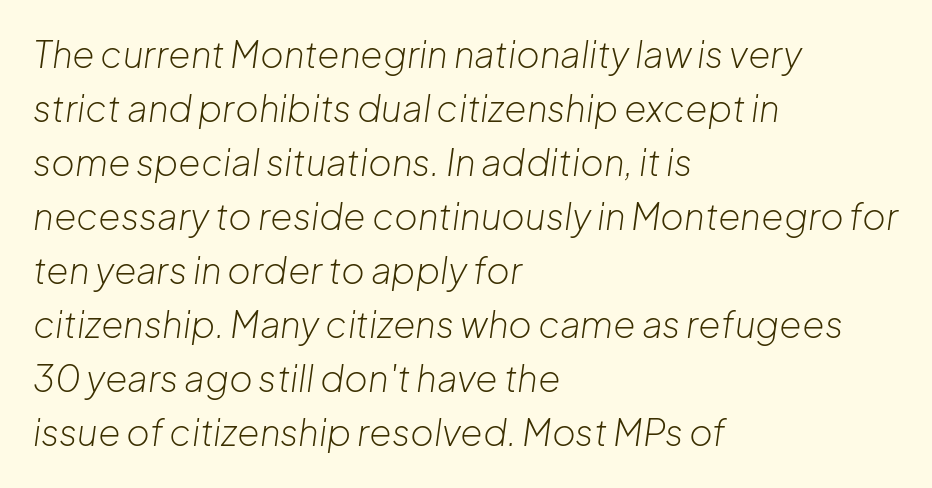
{"italic": "yes", "lean": "right", "slant_degrees": 8, "bold": "no", "weight": "light", "width": "normal", "stroke_contrast": "low", "x_height": "medium", "monospaced": "no", "underline": "no", "align": "left", "line_spacing": "normal", "line_spacing_ratio": 1.5, "letter_spacing": "normal", "letter_spacing_em": 0.0, "glyph_px": 36}
